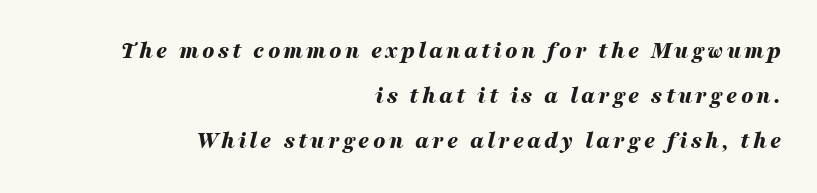
Q: Is the text bold? A: Yes.
Q: Is the text italic (slanted)? A: Yes, it leans right by about 16 degrees.
Q: Is the text underlined? A: No.
Q: How is the paragraph aligned? A: Right-aligned.
